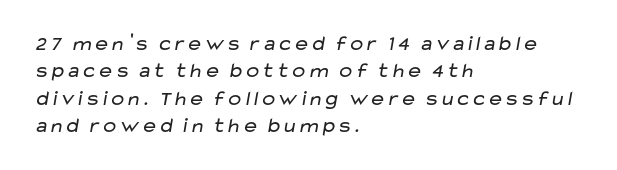
Is there much room between lines? A standard amount, neither cramped nor airy. You could call the tracking neutral — neither tight nor loose. The typesetter chose a ragged-right arrangement here. Only glyphs here, with clear space below each row. The weight would be labelled regular, book, light, or lighter still.
